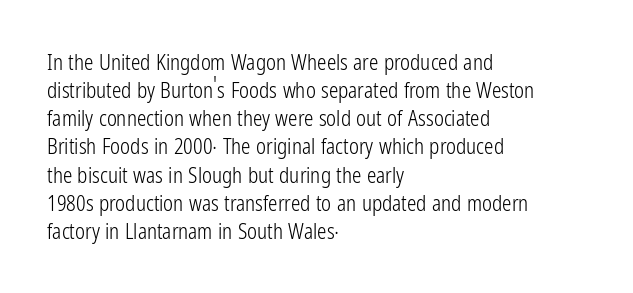
Visually the block forms a straight wall on the left and a jagged coastline on the right. Style check: upright. Bold? No — there's no thickening of the strokes. Notice how descenders clear the ascenders below comfortably — that's standard leading. Each word holds together tightly as a unit, with standard inter-letter gaps.
